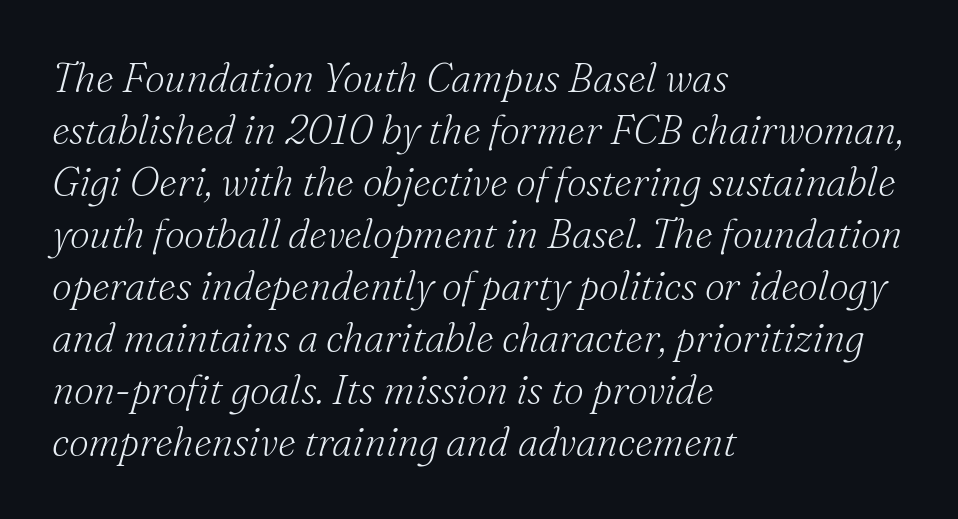
Only glyphs here, with clear space below each row. Looks like regular typesetting: each glyph gets only the width it needs. Tracking here is standard; glyphs follow each other at the usual distance. The line-height multiplier appears to be the usual default. The text carries the slant typical of an italic or oblique font. Caption: multi-line text, flush left, ragged right.
